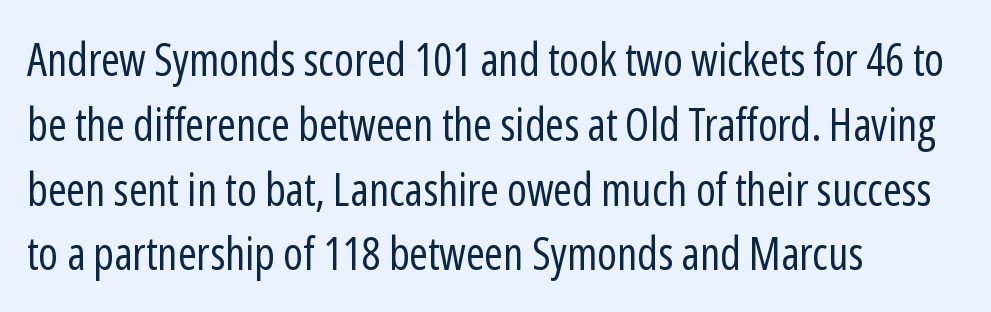
{"serif": "no", "italic": "no", "bold": "no", "weight": "regular", "width": "condensed", "stroke_contrast": "low", "x_height": "medium", "monospaced": "no", "underline": "no", "align": "left", "line_spacing": "normal", "line_spacing_ratio": 1.44, "letter_spacing": "normal", "letter_spacing_em": 0.0, "glyph_px": 45}
